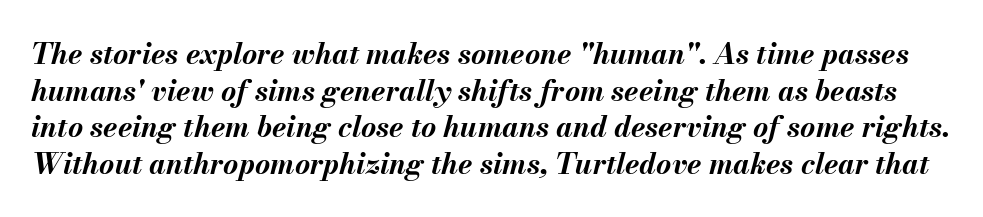
The image shows 29 px bold type, italic (leaning right); set normal line spacing (1.26x), normal letter spacing, not underlined; medium stroke contrast and a small x-height.
